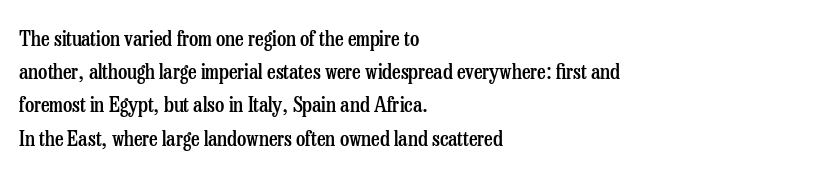
A typesetter would call this zero additional tracking. The foot of each line stays bare and open. Whoever set this chose a conventional vertical rhythm. Short and long lines alike share a common starting point at left. Stems and bowls a touch heavier than normal — semibold. The lettering stays uniformly vertical, giving the passage a roman look.
